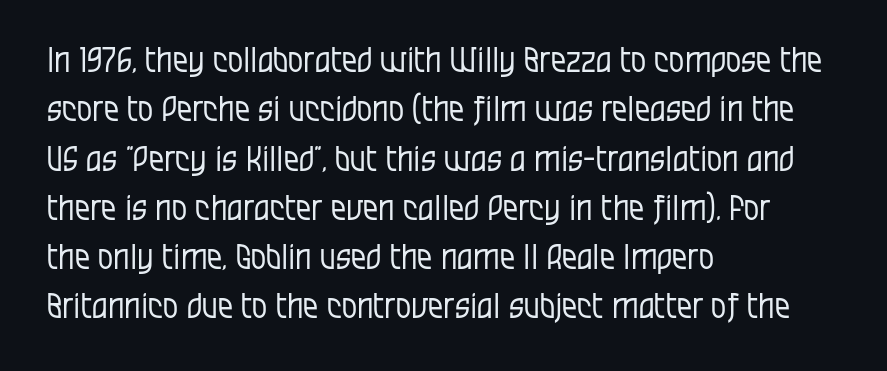
Q: Is the text bold? A: No.
Q: Is the text italic (slanted)? A: No, it is upright.
Q: Is the typeface a serif or a sans-serif typeface? A: Sans-serif.
Q: Is the text underlined? A: No.
Q: How is the paragraph aligned? A: Left-aligned.
Q: Is the spacing between letters normal or unusually wide? A: Normal.
Q: Is the spacing between lines tight, normal or loose? A: Normal.
Q: Width (condensed, normal, or wide)? A: Condensed.
Q: Stroke contrast? A: Low.
Q: x-height? A: Large.
Q: Monospaced? A: No.
